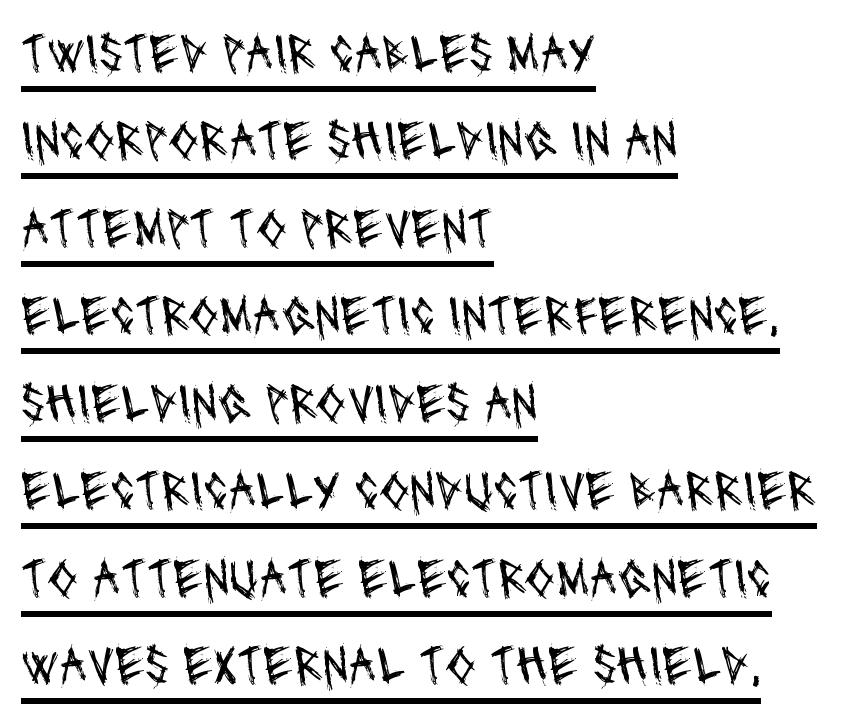
The image shows 55 px regular-weight, condensed sans-serif type; set left-aligned, normal line spacing (1.59x), normal letter spacing, underlined; medium stroke contrast and a large x-height.
